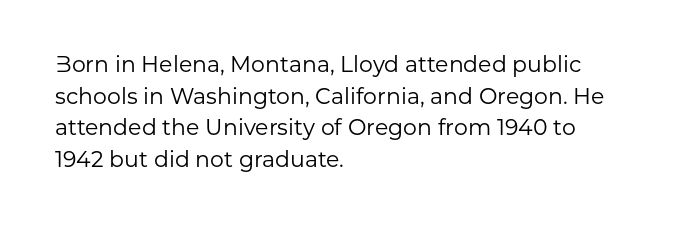
Q: Is the text bold? A: No.
Q: Is the text italic (slanted)? A: No, it is upright.
Q: Is the text underlined? A: No.
Q: How is the paragraph aligned? A: Left-aligned.
Q: Is the spacing between letters normal or unusually wide? A: Normal.
Q: Is the spacing between lines tight, normal or loose? A: Normal.
